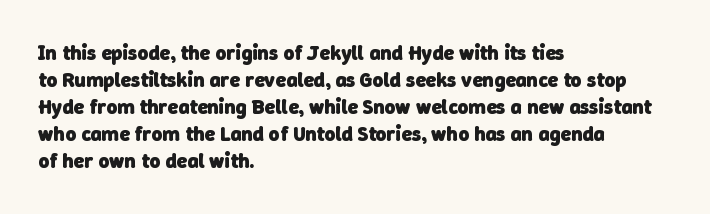
The space between consecutive lines is moderate. Left-aligned paragraph, ragged on the right. Just letters on the line, the space beneath them empty. Heft: maximum for text — a bold. Short note: letters normally spaced.
